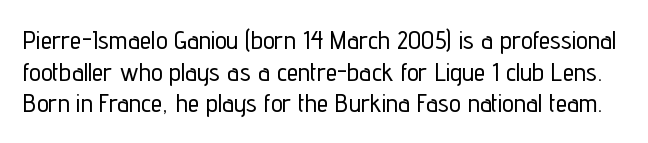
Is there any slant? The stems are plumb. Nobody drew a line under any word here. Characters follow at the spacing the type designer built in.
